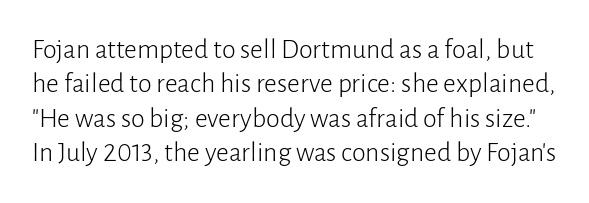
No letter is thick-stroked: the sample isn't bold. Each row of text sits above clean, open space. Letterform terminals end flat and unadorned throughout the passage. Inter-character spacing is left at the font's built-in metrics.
